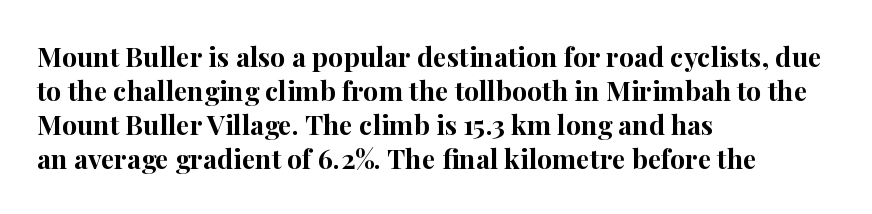
The image shows 27 px bold type, upright; set left-aligned, normal line spacing (1.26x), normal letter spacing, not underlined.
